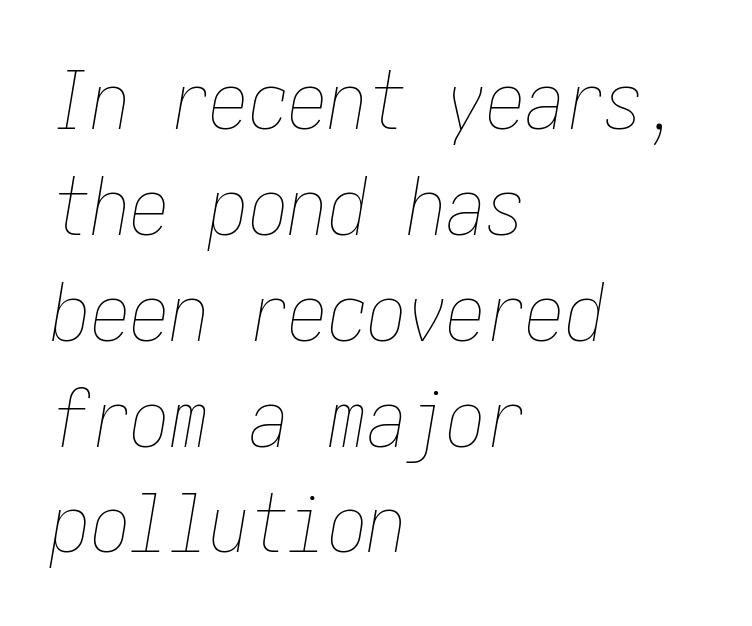
{"italic": "yes", "lean": "right", "slant_degrees": 10, "bold": "no", "weight": "thin", "width": "condensed", "stroke_contrast": "low", "x_height": "medium", "underline": "no", "align": "left", "line_spacing": "normal", "line_spacing_ratio": 1.34, "letter_spacing": "normal", "letter_spacing_em": 0.0, "glyph_px": 79}
